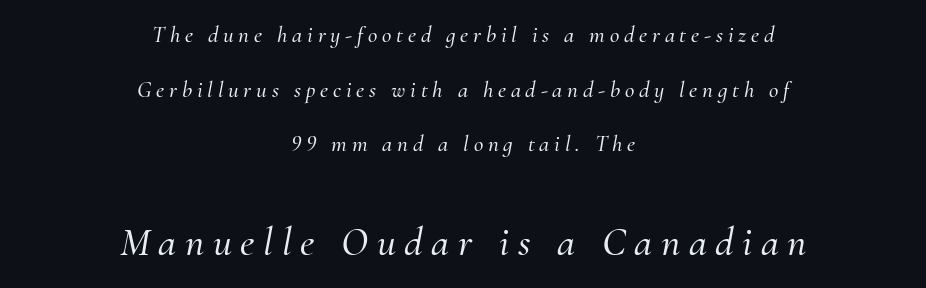
{"serif": "yes", "italic": "yes", "lean": "right", "slant_degrees": 10, "width": "normal", "stroke_contrast": "medium", "x_height": "small", "monospaced": "no", "underline": "no", "align": "center", "line_spacing": "loose", "line_spacing_ratio": 2.38, "letter_spacing": "wide", "letter_spacing_em": 0.21, "larger_block": "second", "size_ratio": 1.78, "glyph_px": 41}
